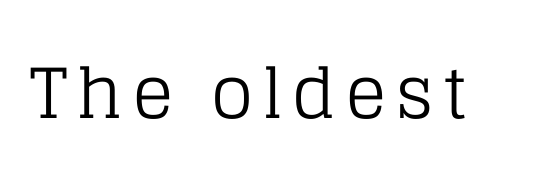
Q: Is the text bold? A: No.
Q: Is the text italic (slanted)? A: No, it is upright.
Q: Is the typeface a serif or a sans-serif typeface? A: Serif.
Q: Is the text underlined? A: No.
Q: Width (condensed, normal, or wide)? A: Normal.
Q: Stroke contrast? A: Low.
Q: x-height? A: Large.
Q: Monospaced? A: No.
